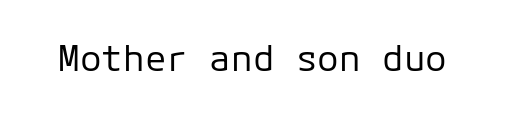
{"serif": "no", "italic": "no", "bold": "no", "weight": "regular", "width": "normal", "stroke_contrast": "low", "x_height": "medium", "underline": "no", "letter_spacing": "normal", "letter_spacing_em": 0.0, "glyph_px": 36}
